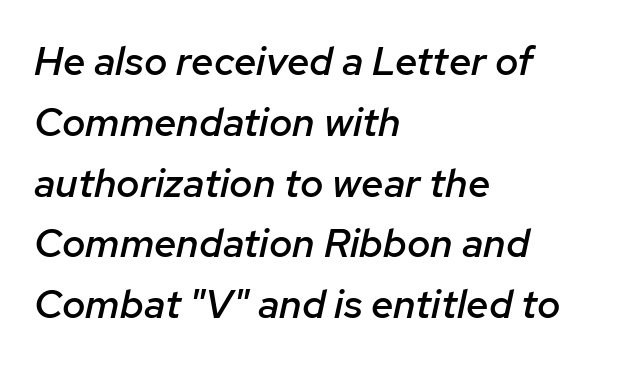
In terms of weight, the rendering is demibold, just under bold. Do the characters align in a grid? No, the font is proportional. In terms of leading, this rendering sits right in the middle. The area under the type is left untouched.
